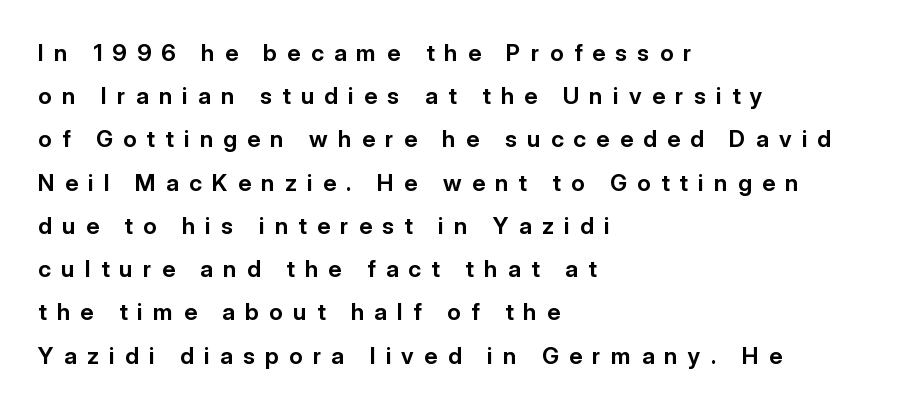
{"italic": "no", "bold": "yes", "underline": "no", "align": "left", "line_spacing_ratio": 1.88, "letter_spacing": "wide", "letter_spacing_em": 0.45, "glyph_px": 23}
